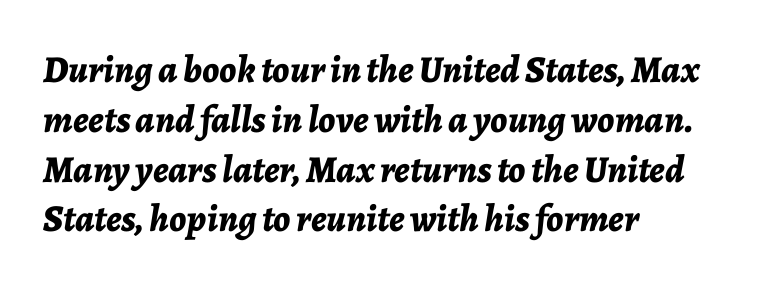
Each glyph is drawn with heavy, bold strokes. Regular leading. These lines were composed using italics. Short and long lines alike share a common starting point at left.
